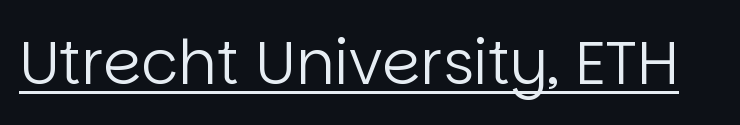
Q: Is the text bold? A: No.
Q: Is the text italic (slanted)? A: No, it is upright.
Q: Is the typeface a serif or a sans-serif typeface? A: Sans-serif.
Q: Is the text underlined? A: Yes.
Q: Is the spacing between letters normal or unusually wide? A: Normal.
Q: Width (condensed, normal, or wide)? A: Normal.
Q: Stroke contrast? A: Low.
Q: x-height? A: Large.
Q: Monospaced? A: No.
